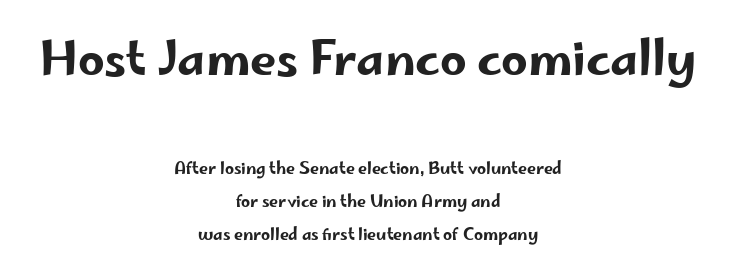
The letters advance in unequal steps, a hallmark of proportional type. Does the leading feel generous? Absolutely, it's lavish. Classification — sans serif. One-word summary of the alignment: center. Short note: letters normally spaced.
